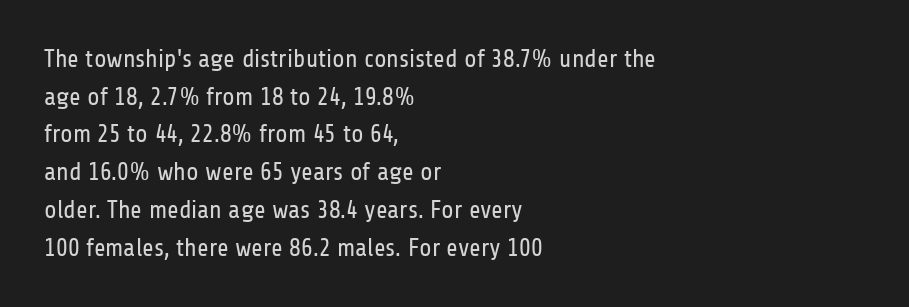
The image shows 25 px text type, upright; set left-aligned, normal line spacing (1.51x), normal letter spacing, not underlined.
